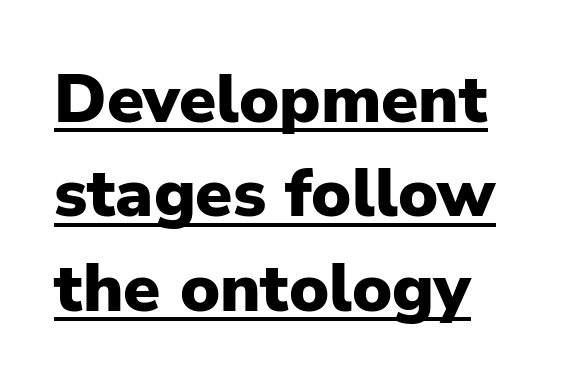
The typesetter has applied underlining to the passage shown. Observe the absence of serifs on each vertical stroke in this sample. These words are printed bold, with thick strokes throughout. The space between consecutive lines is moderate. Designer's note — italics off, roman on. Tracking value appears to be zero — textbook default spacing.
